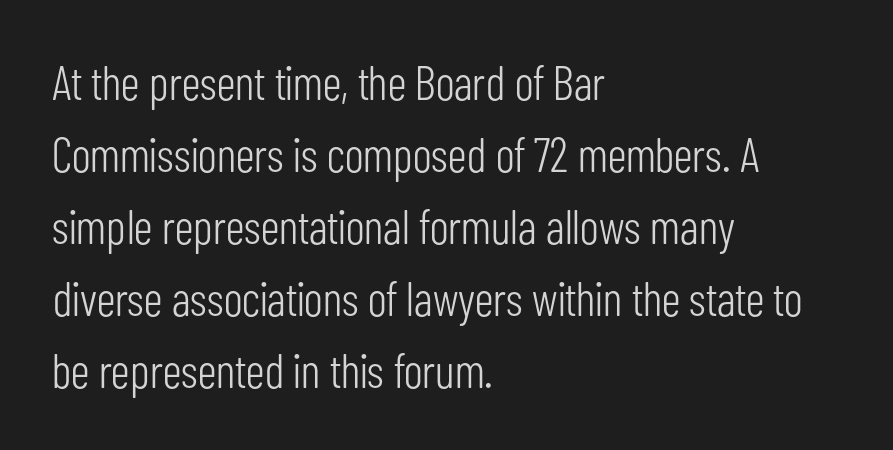
Q: Is the text bold? A: No.
Q: Is the text italic (slanted)? A: No, it is upright.
Q: Is the typeface a serif or a sans-serif typeface? A: Sans-serif.
Q: Is the text underlined? A: No.
Q: How is the paragraph aligned? A: Left-aligned.
Q: Is the spacing between letters normal or unusually wide? A: Normal.
Q: Is the spacing between lines tight, normal or loose? A: Normal.
Q: Width (condensed, normal, or wide)? A: Condensed.
Q: Stroke contrast? A: Low.
Q: x-height? A: Medium.
Q: Monospaced? A: No.
